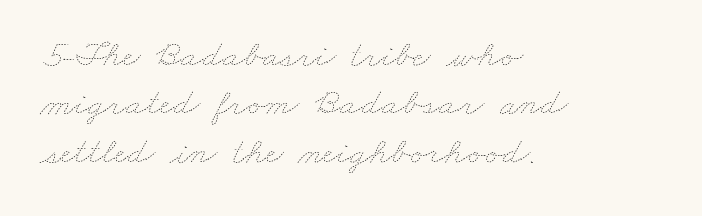
{"bold": "no", "weight": "thin", "width": "wide", "stroke_contrast": "low", "x_height": "small", "monospaced": "no", "underline": "no", "align": "left", "line_spacing": "normal", "line_spacing_ratio": 1.27, "letter_spacing": "normal", "letter_spacing_em": 0.0, "glyph_px": 38}
